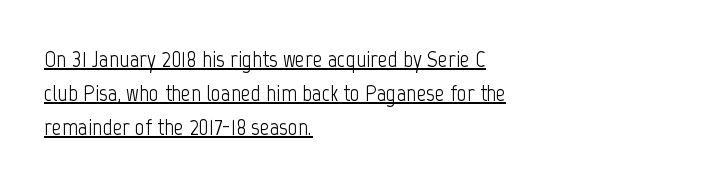
{"italic": "no", "bold": "no", "underline": "yes", "align": "left", "line_spacing": "normal", "line_spacing_ratio": 1.41, "letter_spacing": "normal", "letter_spacing_em": 0.0, "glyph_px": 24}
